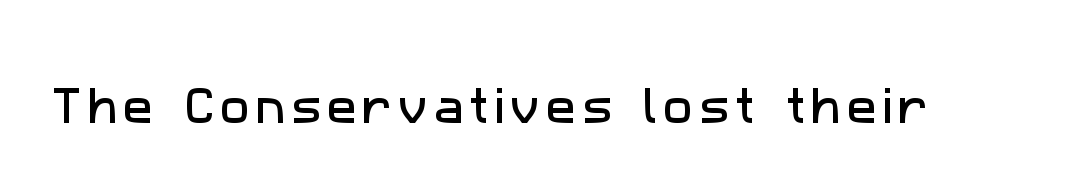
The image shows 40 px sans-serif type; set not underlined; low stroke contrast and a medium x-height.
